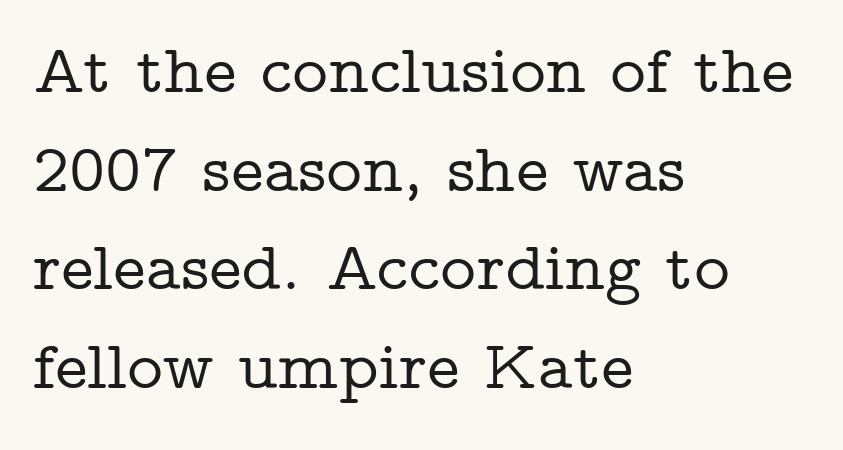
{"serif": "yes", "italic": "no", "width": "wide", "stroke_contrast": "low", "x_height": "medium", "monospaced": "no", "underline": "no", "align": "left", "line_spacing": "normal", "line_spacing_ratio": 1.43, "letter_spacing": "normal", "letter_spacing_em": 0.0, "glyph_px": 69}
